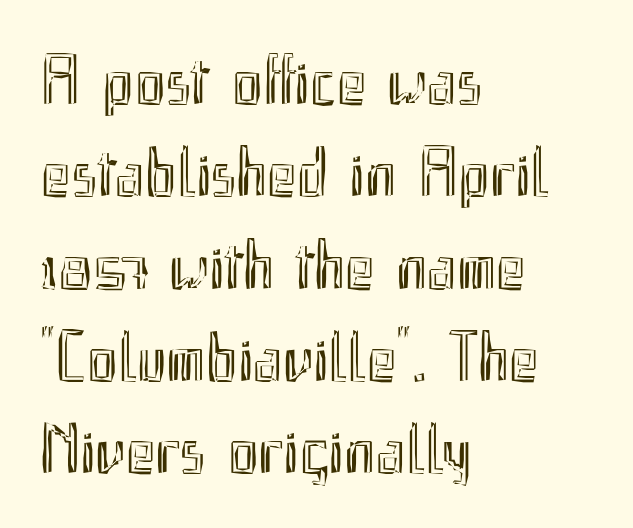
Q: Is the text italic (slanted)? A: No, it is upright.
Q: Is the text underlined? A: No.
Q: How is the paragraph aligned? A: Left-aligned.
Q: Is the spacing between letters normal or unusually wide? A: Normal.
Q: Is the spacing between lines tight, normal or loose? A: Normal.
Q: Width (condensed, normal, or wide)? A: Condensed.
Q: x-height? A: Small.
Q: Monospaced? A: No.
